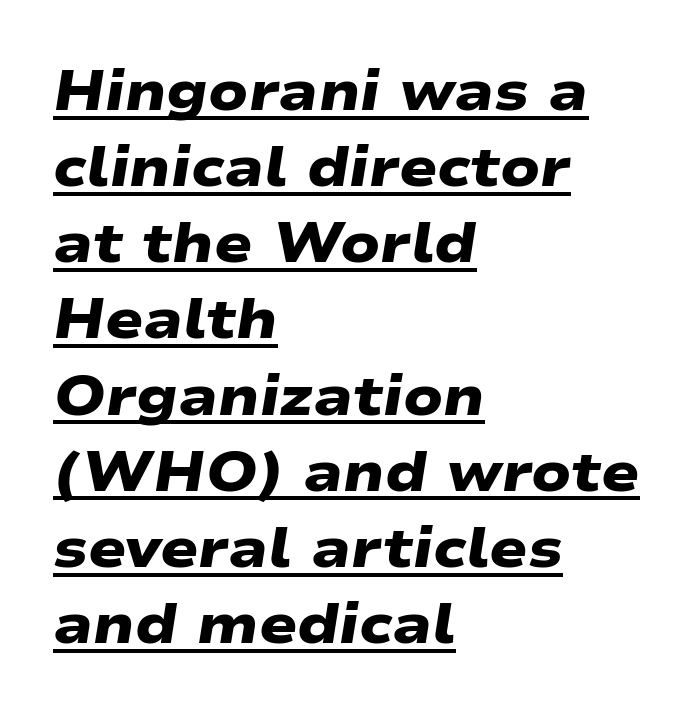
The image shows 56 px heavy, wide sans-serif type; set left-aligned, normal line spacing (1.36x), normal letter spacing, underlined; low stroke contrast and a medium x-height.
